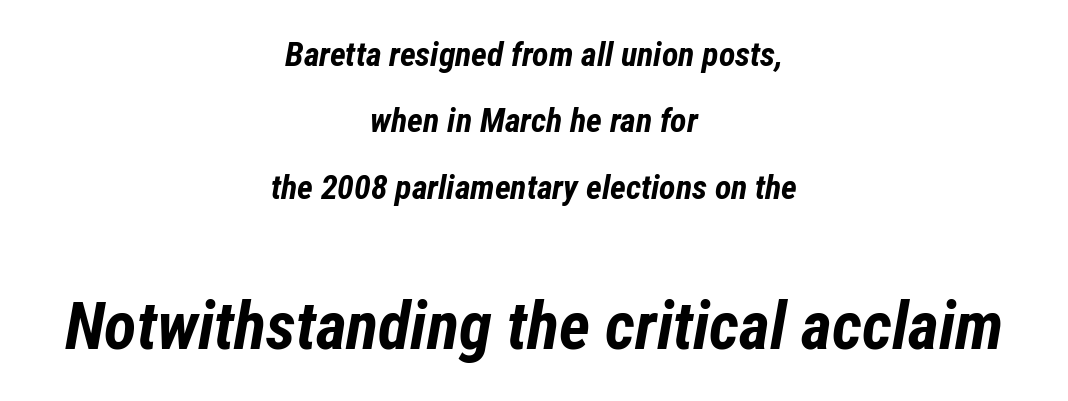
The rendering uses a bold face; every stroke is thick and dark. These lines are centered, leaving both edges ragged. Glance below the letters and you will spot only blank space. Tall strokes in this sample are angled rather than plumb. The face used here is rendered with its standard letterfit. Line spacing here is loose.
